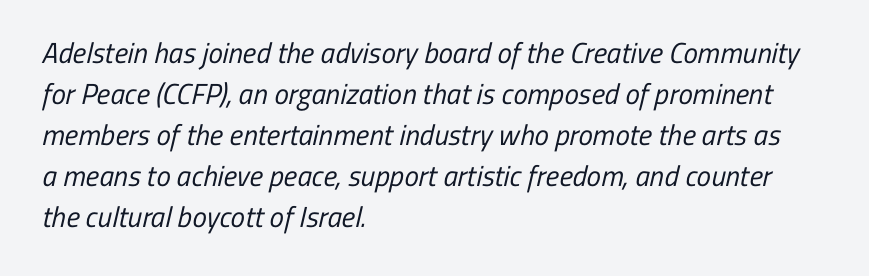
The image shows 29 px regular-weight, condensed sans-serif type; set left-aligned, normal line spacing (1.41x), normal letter spacing, not underlined; low stroke contrast and a medium x-height.
